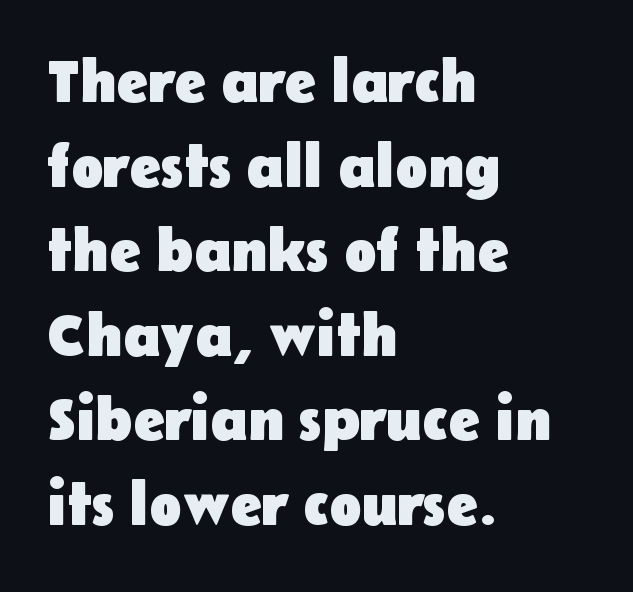
{"serif": "no", "italic": "no", "bold": "yes", "weight": "heavy", "width": "normal", "stroke_contrast": "low", "x_height": "medium", "monospaced": "no", "underline": "no", "align": "left", "line_spacing": "normal", "line_spacing_ratio": 1.41, "letter_spacing": "normal", "letter_spacing_em": 0.0, "glyph_px": 60}
